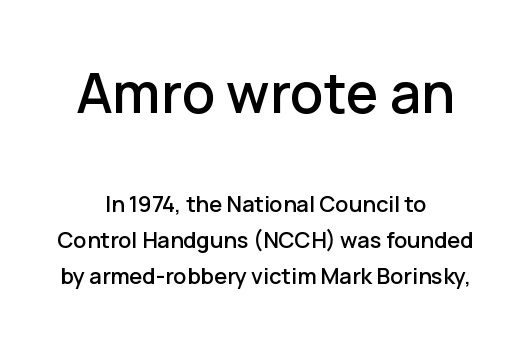
Spacing verdict: proportional, widths tailored to each character. A roman cut, with each character standing at attention. Neither beginnings nor endings align; midpoints do. Look at the glyph heights: the upper group is clearly the bigger setting. The words here are not underlined.
